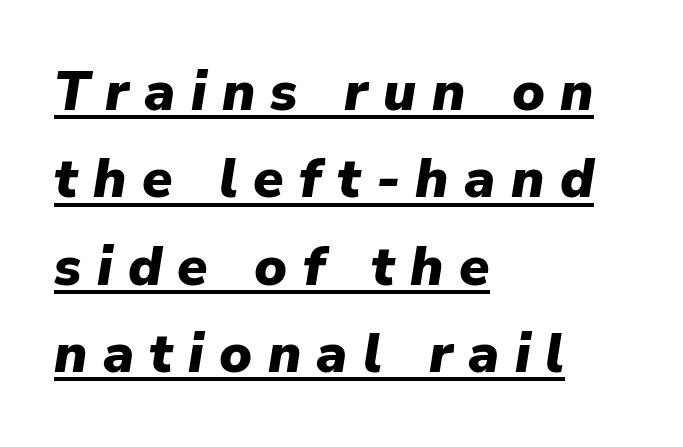
{"italic": "yes", "lean": "right", "slant_degrees": 9, "bold": "yes", "weight": "heavy", "width": "normal", "stroke_contrast": "low", "x_height": "medium", "monospaced": "no", "underline": "yes", "align": "left", "line_spacing": "normal", "line_spacing_ratio": 1.59, "letter_spacing": "wide", "letter_spacing_em": 0.28, "glyph_px": 55}
